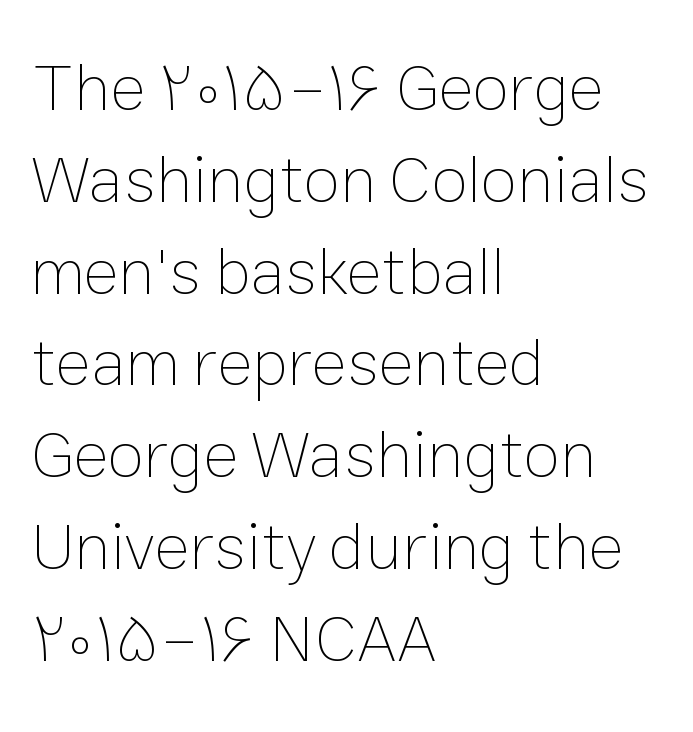
The image shows 67 px thin type, upright; set left-aligned, normal line spacing (1.37x), normal letter spacing, not underlined; low stroke contrast and a medium x-height.
